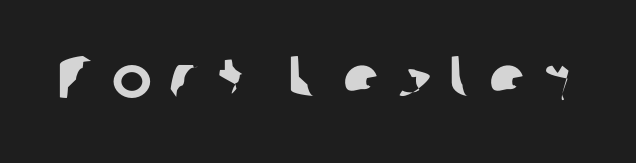
{"serif": "no", "width": "normal", "stroke_contrast": "low", "x_height": "medium", "monospaced": "no", "underline": "no", "letter_spacing": "wide", "letter_spacing_em": 0.29, "glyph_px": 60}
